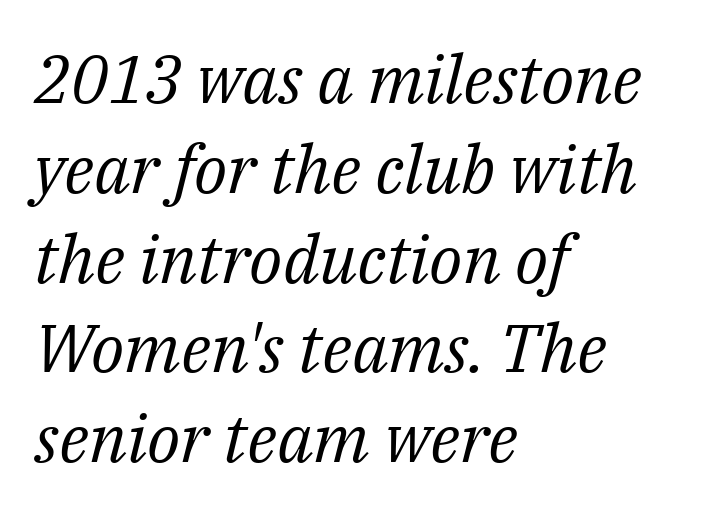
The image shows 67 px regular-weight serif type, italic (leaning right); set left-aligned, normal line spacing (1.34x), normal letter spacing, not underlined; medium stroke contrast and a medium x-height.
